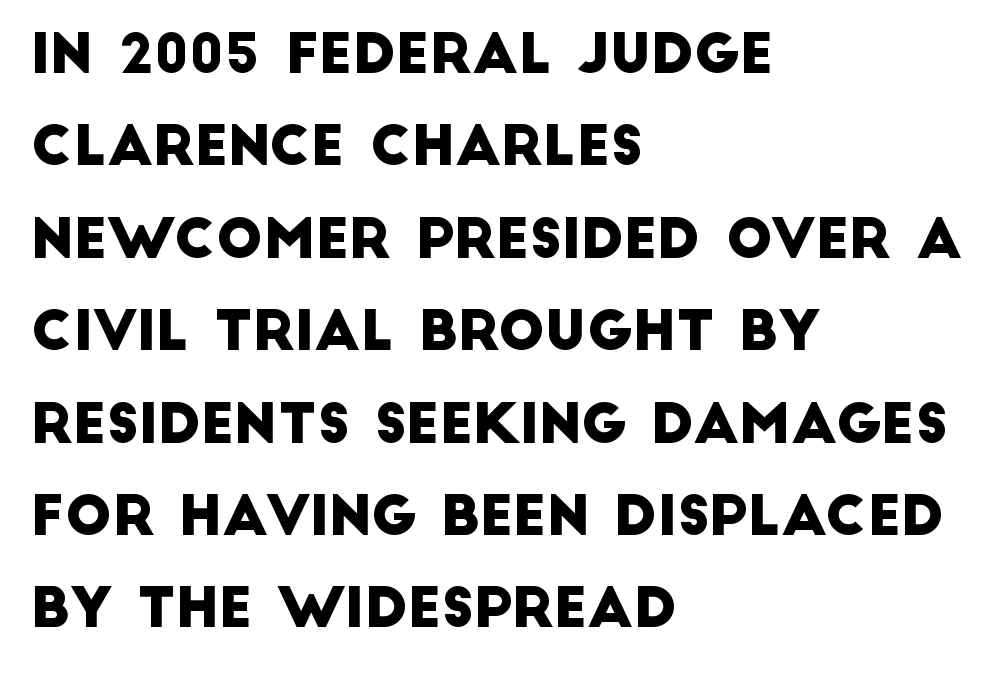
{"serif": "no", "width": "normal", "stroke_contrast": "low", "x_height": "large", "monospaced": "no", "underline": "no", "align": "left", "line_spacing": "normal", "line_spacing_ratio": 1.68, "letter_spacing": "normal", "letter_spacing_em": 0.0, "glyph_px": 55}
